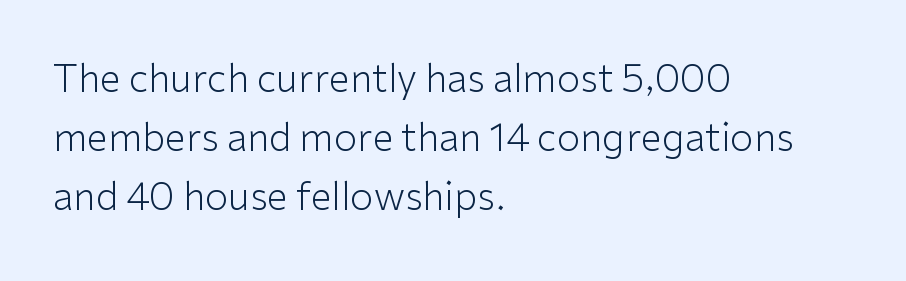
Q: Is the text bold? A: No.
Q: Is the text italic (slanted)? A: No, it is upright.
Q: Is the typeface a serif or a sans-serif typeface? A: Sans-serif.
Q: Is the text underlined? A: No.
Q: How is the paragraph aligned? A: Left-aligned.
Q: Is the spacing between letters normal or unusually wide? A: Normal.
Q: Is the spacing between lines tight, normal or loose? A: Normal.
Q: Width (condensed, normal, or wide)? A: Normal.
Q: Stroke contrast? A: Low.
Q: x-height? A: Medium.
Q: Monospaced? A: No.
